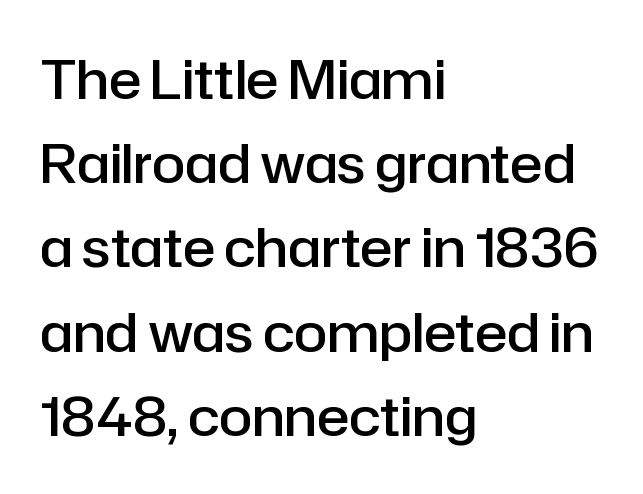
The image shows 54 px semibold sans-serif type, upright; set left-aligned, normal line spacing (1.56x), normal letter spacing, not underlined; low stroke contrast and a medium x-height.
